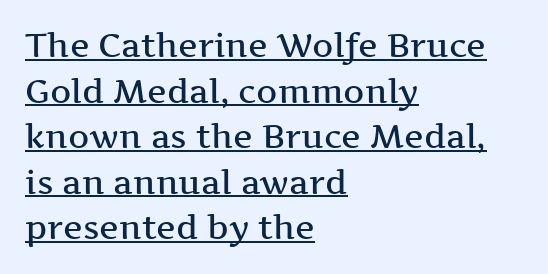
{"serif": "yes", "italic": "no", "bold": "semi", "weight": "semibold", "width": "wide", "stroke_contrast": "medium", "x_height": "medium", "monospaced": "no", "underline": "yes", "align": "left", "line_spacing": "normal", "line_spacing_ratio": 1.38, "letter_spacing": "normal", "letter_spacing_em": 0.0, "glyph_px": 33}
